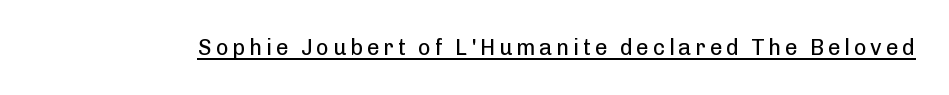
The image shows 22 px text type, upright; set underlined.
